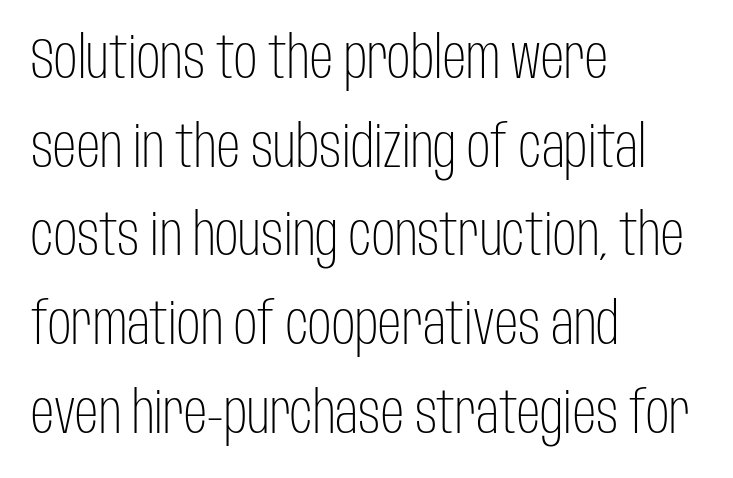
Q: Is the text bold? A: No.
Q: Is the text italic (slanted)? A: No, it is upright.
Q: Is the typeface a serif or a sans-serif typeface? A: Sans-serif.
Q: Is the text underlined? A: No.
Q: How is the paragraph aligned? A: Left-aligned.
Q: Is the spacing between letters normal or unusually wide? A: Normal.
Q: Is the spacing between lines tight, normal or loose? A: Normal.
Q: Width (condensed, normal, or wide)? A: Condensed.
Q: Stroke contrast? A: Low.
Q: x-height? A: Large.
Q: Monospaced? A: No.
